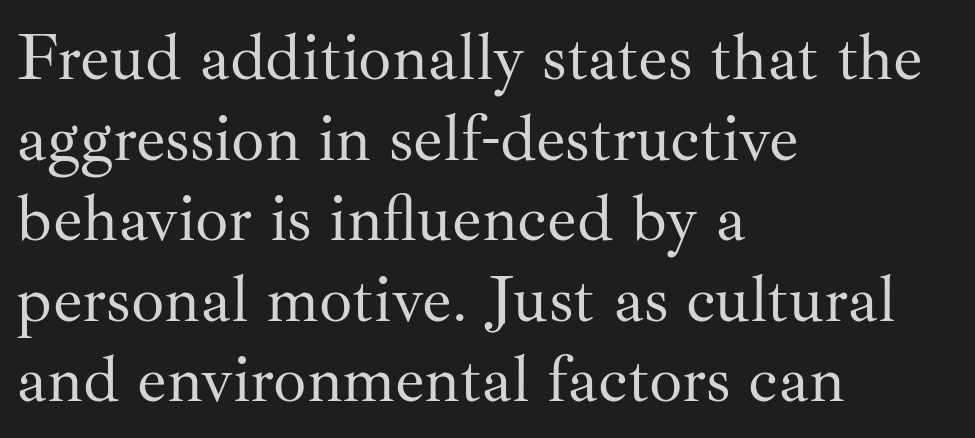
Q: Is the text bold? A: No.
Q: Is the text italic (slanted)? A: No, it is upright.
Q: Is the typeface a serif or a sans-serif typeface? A: Serif.
Q: Is the text underlined? A: No.
Q: How is the paragraph aligned? A: Left-aligned.
Q: Is the spacing between letters normal or unusually wide? A: Normal.
Q: Width (condensed, normal, or wide)? A: Normal.
Q: Stroke contrast? A: Medium.
Q: x-height? A: Small.
Q: Monospaced? A: No.
